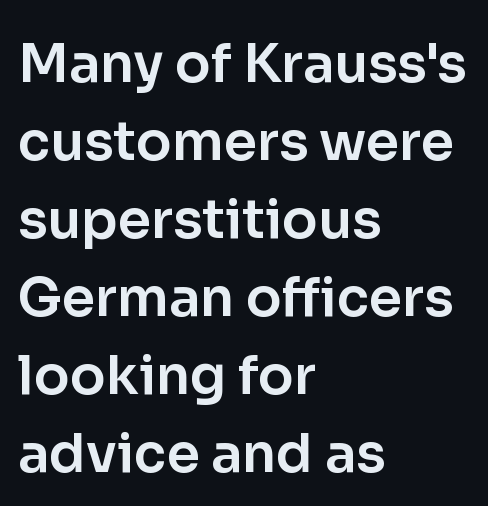
Default kerning and tracking; the words read as compact shapes. Here the designer chose a conventional face with non-uniform glyph widths. Notice how the stems are strictly vertical — no italics here. If you drew a ruler down the left edge, every line would touch it.
